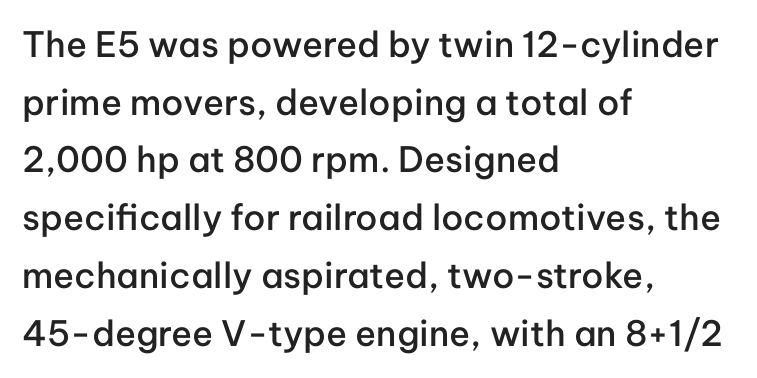
The image shows 35 px semibold sans-serif type, upright; set left-aligned, normal line spacing (1.65x), normal letter spacing, not underlined; low stroke contrast and a medium x-height.
